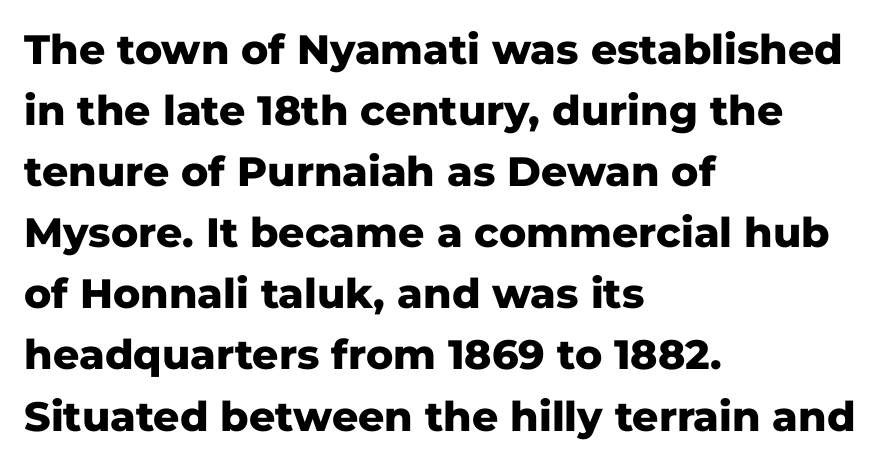
{"serif": "no", "italic": "no", "bold": "yes", "weight": "heavy", "width": "normal", "stroke_contrast": "low", "x_height": "medium", "monospaced": "no", "underline": "no", "align": "left", "line_spacing": "normal", "line_spacing_ratio": 1.49, "letter_spacing": "normal", "letter_spacing_em": 0.0, "glyph_px": 41}
